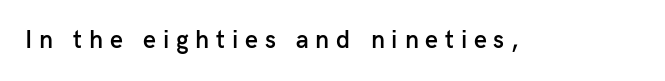
The image shows 25 px text type, upright; set unusually wide letter spacing (+0.27 em), not underlined.
